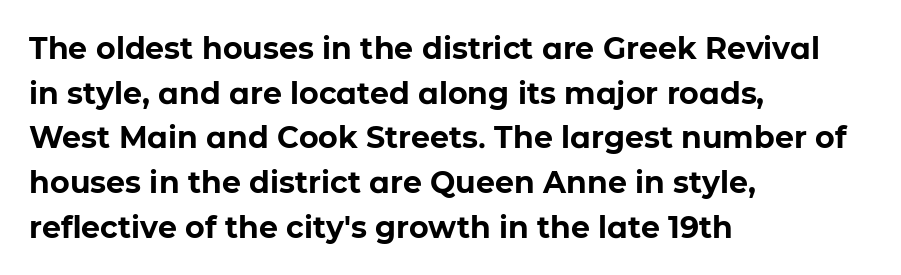
Q: Is the text bold? A: Yes.
Q: Is the text italic (slanted)? A: No, it is upright.
Q: Is the typeface a serif or a sans-serif typeface? A: Sans-serif.
Q: Is the text underlined? A: No.
Q: How is the paragraph aligned? A: Left-aligned.
Q: Is the spacing between letters normal or unusually wide? A: Normal.
Q: Is the spacing between lines tight, normal or loose? A: Normal.
Q: Width (condensed, normal, or wide)? A: Normal.
Q: Stroke contrast? A: Low.
Q: x-height? A: Medium.
Q: Monospaced? A: No.
